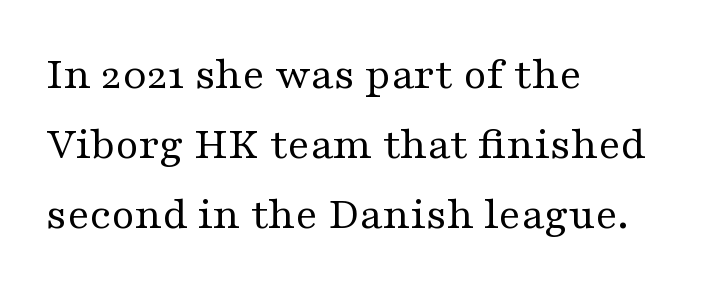
{"serif": "yes", "italic": "no", "bold": "no", "weight": "regular", "width": "wide", "stroke_contrast": "medium", "x_height": "medium", "monospaced": "no", "underline": "no", "align": "left", "line_spacing": "normal", "line_spacing_ratio": 1.49, "letter_spacing": "normal", "letter_spacing_em": 0.0, "glyph_px": 47}
